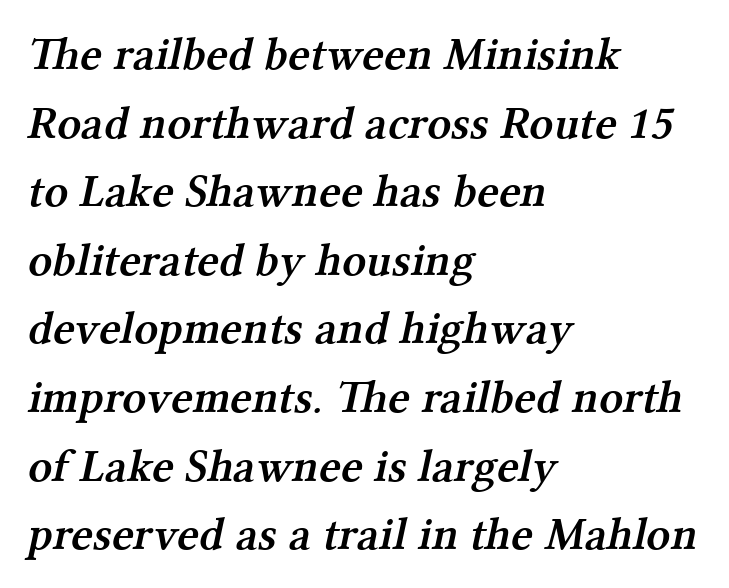
Q: Is the text bold? A: Semi-bold.
Q: Is the typeface a serif or a sans-serif typeface? A: Serif.
Q: Is the text underlined? A: No.
Q: How is the paragraph aligned? A: Left-aligned.
Q: Is the spacing between letters normal or unusually wide? A: Normal.
Q: Is the spacing between lines tight, normal or loose? A: Normal.
Q: Width (condensed, normal, or wide)? A: Normal.
Q: Stroke contrast? A: Medium.
Q: x-height? A: Medium.
Q: Monospaced? A: No.
